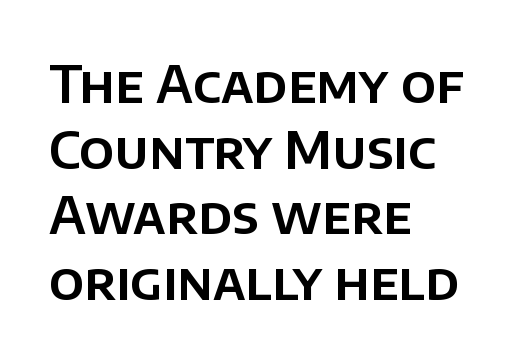
{"serif": "no", "italic": "no", "width": "normal", "stroke_contrast": "low", "x_height": "large", "monospaced": "no", "underline": "no", "align": "left", "line_spacing": "normal", "line_spacing_ratio": 1.26, "letter_spacing": "normal", "letter_spacing_em": 0.0, "glyph_px": 52}
